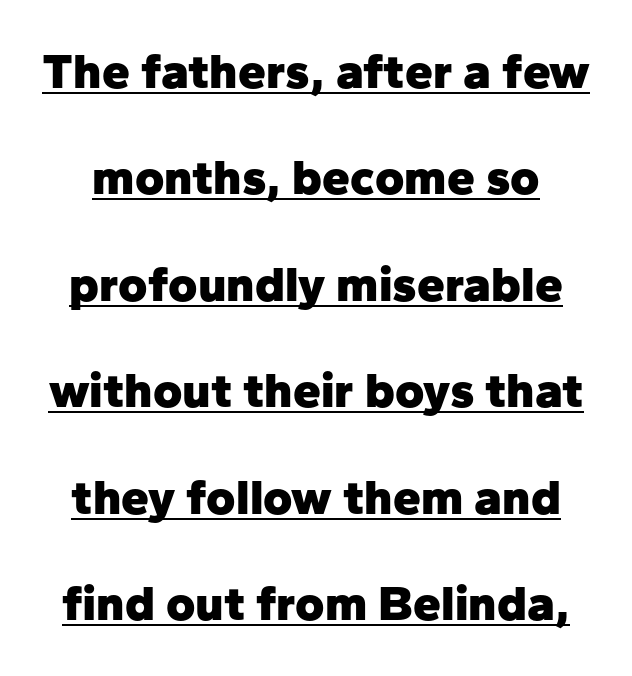
Q: Is the text bold? A: Yes.
Q: Is the text italic (slanted)? A: No, it is upright.
Q: Is the typeface a serif or a sans-serif typeface? A: Sans-serif.
Q: Is the text underlined? A: Yes.
Q: Is the spacing between letters normal or unusually wide? A: Normal.
Q: Is the spacing between lines tight, normal or loose? A: Loose.
Q: Width (condensed, normal, or wide)? A: Normal.
Q: Stroke contrast? A: Low.
Q: x-height? A: Medium.
Q: Monospaced? A: No.
